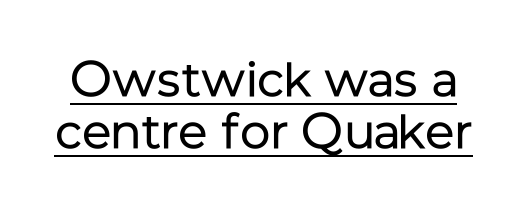
{"serif": "no", "italic": "no", "bold": "no", "weight": "regular", "width": "normal", "stroke_contrast": "low", "x_height": "medium", "monospaced": "no", "underline": "yes", "line_spacing": "tight", "line_spacing_ratio": 1.05, "letter_spacing": "normal", "letter_spacing_em": 0.0, "glyph_px": 50}
